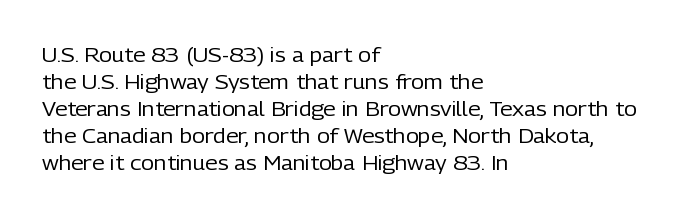
The image shows 20 px text type, upright; set left-aligned, normal line spacing (1.35x), normal letter spacing, not underlined.
